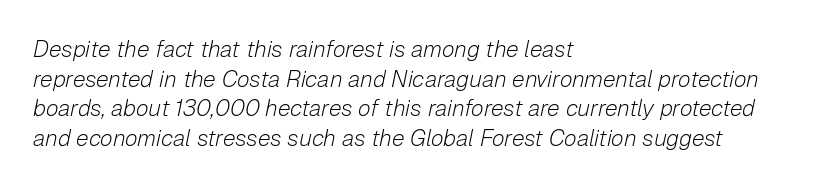
{"italic": "yes", "lean": "right", "slant_degrees": 12, "bold": "no", "underline": "no", "align": "left", "line_spacing": "normal", "line_spacing_ratio": 1.29, "letter_spacing": "normal", "letter_spacing_em": 0.0, "glyph_px": 23}
